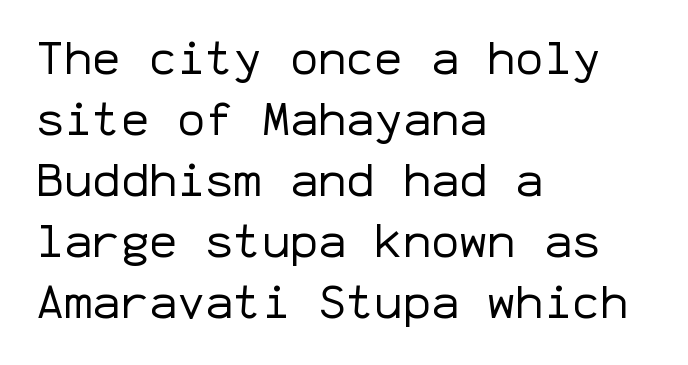
The image shows 47 px regular-weight sans-serif type, upright, monospaced; set left-aligned, normal line spacing (1.3x), normal letter spacing, not underlined; low stroke contrast and a medium x-height.
